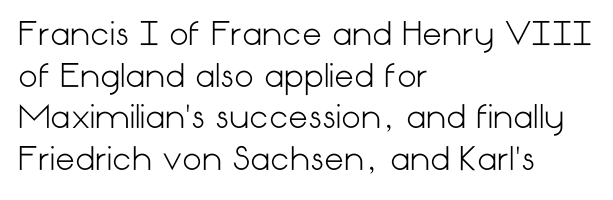
A classic flush-left, rag-right setting is used for this passage. The letters look calm and open, with moderate or lighter stems. This sample uses plain, unmodified letter spacing. Any mark beneath the type? The region is blank. Interline gaps are of average width in this sample.
